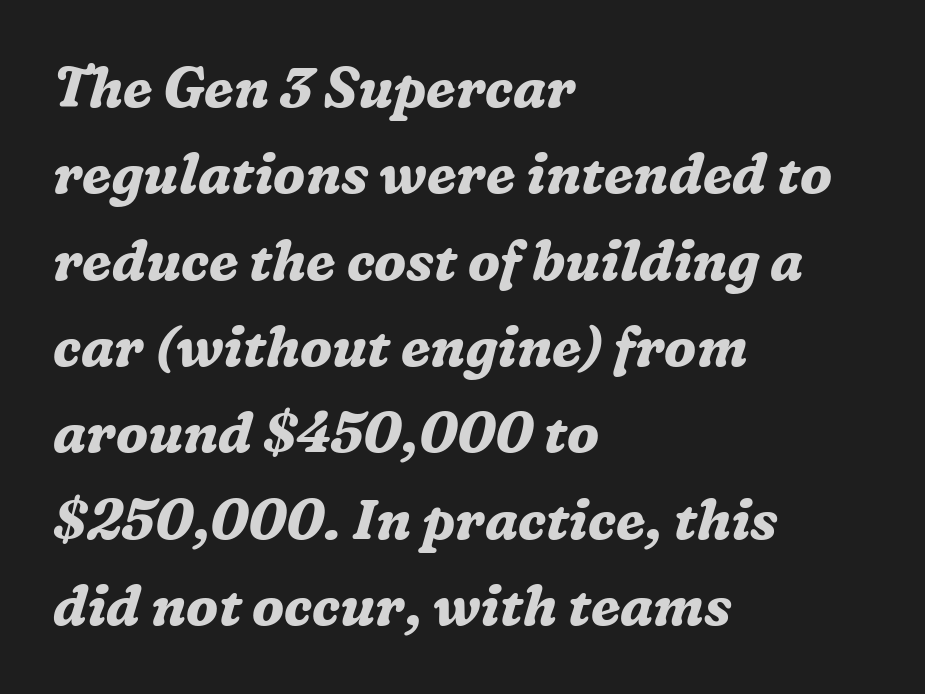
Q: Is the text bold? A: Yes.
Q: Is the text italic (slanted)? A: Yes, it leans right by about 16 degrees.
Q: Is the typeface a serif or a sans-serif typeface? A: Serif.
Q: Is the text underlined? A: No.
Q: How is the paragraph aligned? A: Left-aligned.
Q: Is the spacing between letters normal or unusually wide? A: Normal.
Q: Is the spacing between lines tight, normal or loose? A: Normal.
Q: Width (condensed, normal, or wide)? A: Normal.
Q: Stroke contrast? A: Medium.
Q: x-height? A: Medium.
Q: Monospaced? A: No.
